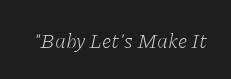
Q: Is the text bold? A: No.
Q: Is the text italic (slanted)? A: Yes, it leans right by about 11 degrees.
Q: Is the text underlined? A: No.
Q: Is the spacing between letters normal or unusually wide? A: Normal.
